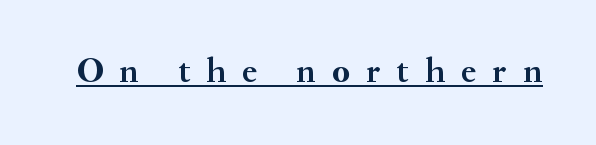
{"serif": "yes", "italic": "no", "bold": "yes", "weight": "semibold", "width": "normal", "stroke_contrast": "medium", "x_height": "small", "monospaced": "no", "underline": "yes", "letter_spacing": "wide", "letter_spacing_em": 0.45, "glyph_px": 36}
